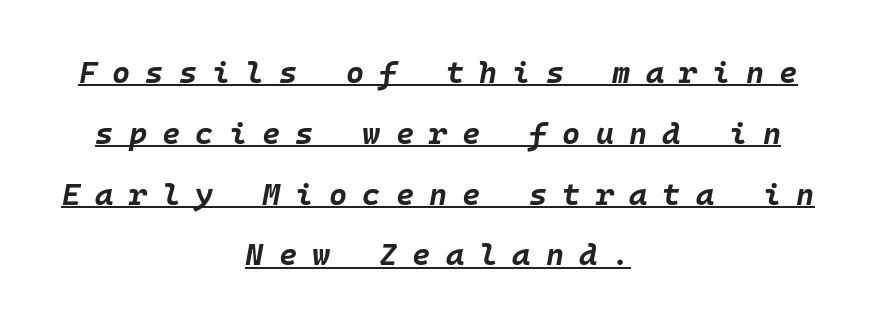
Q: Is the text bold? A: Yes.
Q: Is the text italic (slanted)? A: Yes, it leans right by about 10 degrees.
Q: Is the text underlined? A: Yes.
Q: How is the paragraph aligned? A: Centered.
Q: Is the spacing between letters normal or unusually wide? A: Unusually wide.
Q: Is the spacing between lines tight, normal or loose? A: Loose.
Q: Width (condensed, normal, or wide)? A: Normal.
Q: Stroke contrast? A: Low.
Q: x-height? A: Large.
Q: Monospaced? A: Yes.
